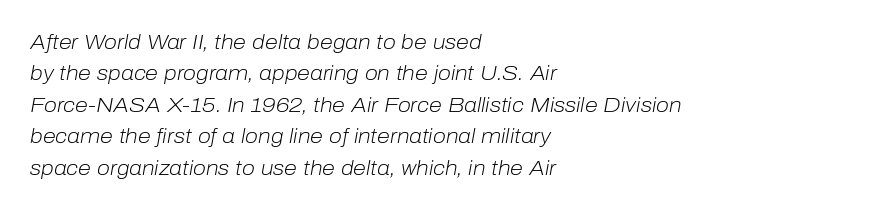
Emphasis-style slanted type is in use. Which margin do the lines hug? The left one — the right edge is uneven. Interline gaps are of average width in this sample. Nothing unusual about the tracking: characters are spaced as the font intends. The characters are drawn with everyday or finer stroke widths. The glyphs are unaccompanied by any horizontal stroke below them.
